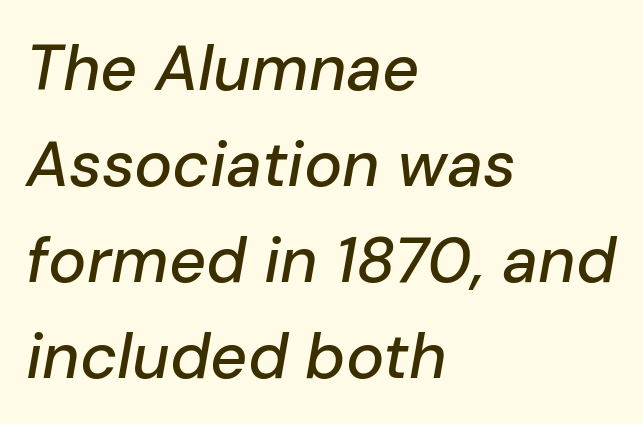
The image shows 64 px text type, italic (leaning right); set left-aligned, normal line spacing (1.5x), normal letter spacing, not underlined; low stroke contrast and a medium x-height.
